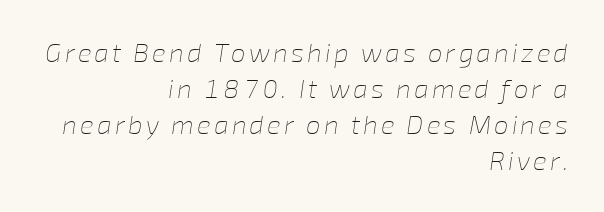
The image shows 26 px text type, italic (leaning right); set right-aligned, normal line spacing (1.38x), not underlined.
